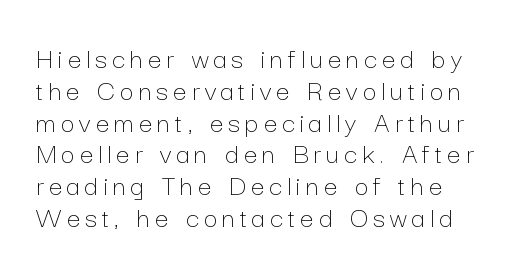
The typeface has the unassuming heft of standard copy or less. The designer dialed line spacing down below the default. Vertical strokes here are truly vertical. Decoration check: the copy has no underline. A typesetter would call this proportional, since set widths differ per character.
